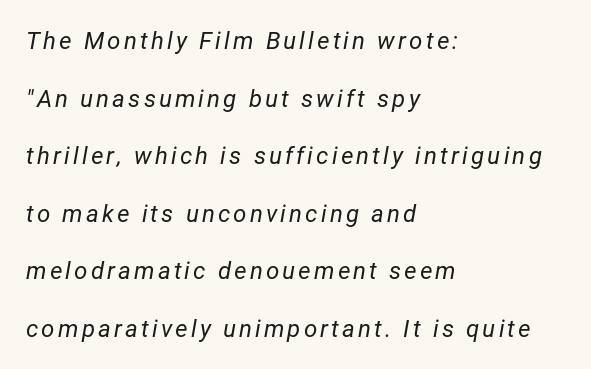
Q: Is the text bold? A: No.
Q: Is the text italic (slanted)? A: Yes, it leans right by about 12 degrees.
Q: Is the text underlined? A: No.
Q: How is the paragraph aligned? A: Left-aligned.
Q: Is the spacing between lines tight, normal or loose? A: Loose.
